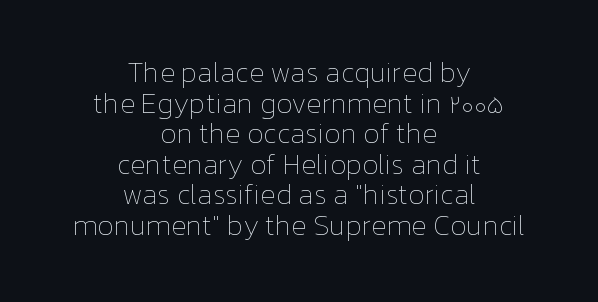
Which margin do the lines hug? Neither — every line sits in the middle. The leading is snug, giving the passage a crowded texture. Any mark beneath the type? The region is blank. Spacing verdict: proportional, widths tailored to each character.
